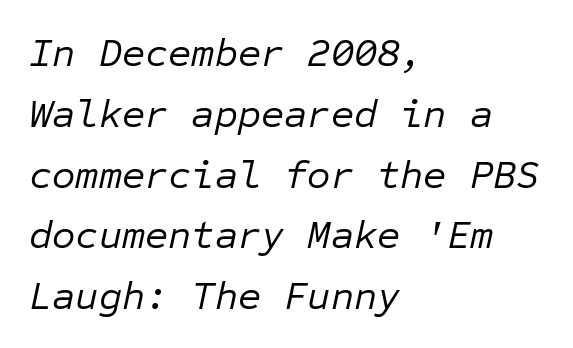
The image shows 40 px regular-weight type, italic (leaning right), monospaced; set left-aligned, normal line spacing (1.52x), normal letter spacing, not underlined; low stroke contrast and a medium x-height.
